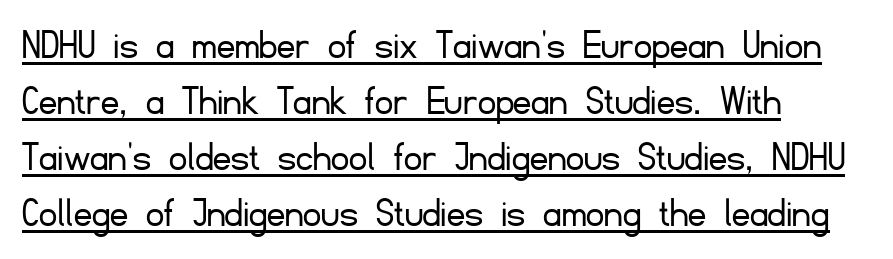
Q: Is the text bold? A: No.
Q: Is the text italic (slanted)? A: No, it is upright.
Q: Is the typeface a serif or a sans-serif typeface? A: Sans-serif.
Q: Is the text underlined? A: Yes.
Q: How is the paragraph aligned? A: Left-aligned.
Q: Is the spacing between letters normal or unusually wide? A: Normal.
Q: Is the spacing between lines tight, normal or loose? A: Normal.
Q: Width (condensed, normal, or wide)? A: Normal.
Q: Stroke contrast? A: Low.
Q: x-height? A: Small.
Q: Monospaced? A: No.
